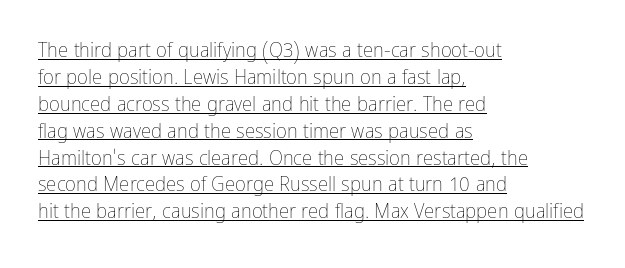
Q: Is the text bold? A: No.
Q: Is the text italic (slanted)? A: No, it is upright.
Q: Is the text underlined? A: Yes.
Q: How is the paragraph aligned? A: Left-aligned.
Q: Is the spacing between letters normal or unusually wide? A: Normal.
Q: Is the spacing between lines tight, normal or loose? A: Normal.
